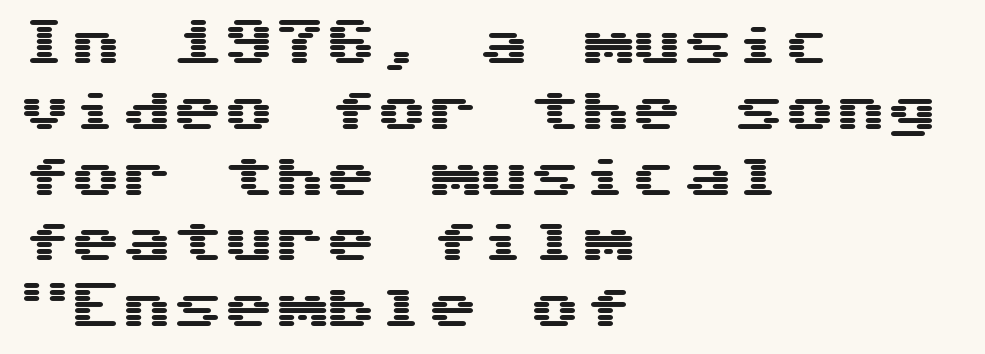
{"serif": "no", "italic": "no", "width": "wide", "stroke_contrast": "medium", "x_height": "medium", "underline": "no", "align": "left", "line_spacing": "normal", "line_spacing_ratio": 1.29, "letter_spacing": "normal", "letter_spacing_em": 0.0, "glyph_px": 51}
